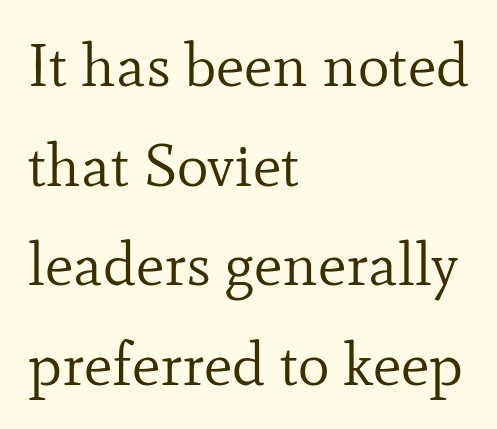
The gap between lines stays unmarked. In terms of leading, this rendering sits right in the middle. This is the regular roman posture of the typeface. No letter is thick-stroked: the sample isn't bold. Caption: standard tracking, unaltered. The face used here is proportionally spaced, like ordinary book or web type.
